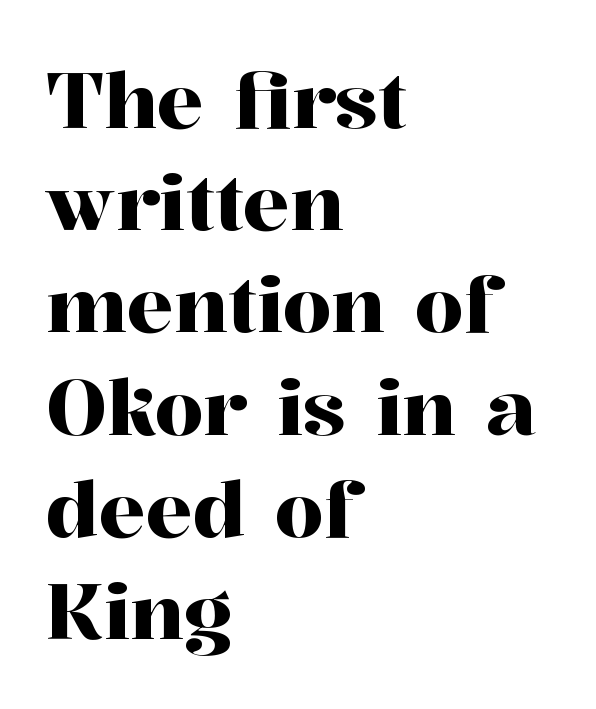
Q: Is the text italic (slanted)? A: No, it is upright.
Q: Is the typeface a serif or a sans-serif typeface? A: Serif.
Q: Is the text underlined? A: No.
Q: How is the paragraph aligned? A: Left-aligned.
Q: Is the spacing between letters normal or unusually wide? A: Normal.
Q: Is the spacing between lines tight, normal or loose? A: Normal.
Q: Width (condensed, normal, or wide)? A: Normal.
Q: Stroke contrast? A: High.
Q: x-height? A: Medium.
Q: Monospaced? A: No.
